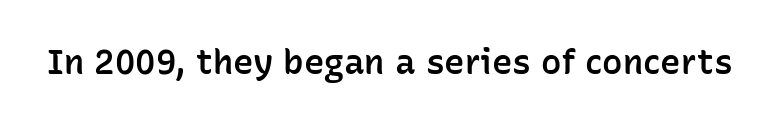
The image shows 34 px semibold sans-serif type, upright; set normal letter spacing, not underlined; low stroke contrast and a medium x-height.
